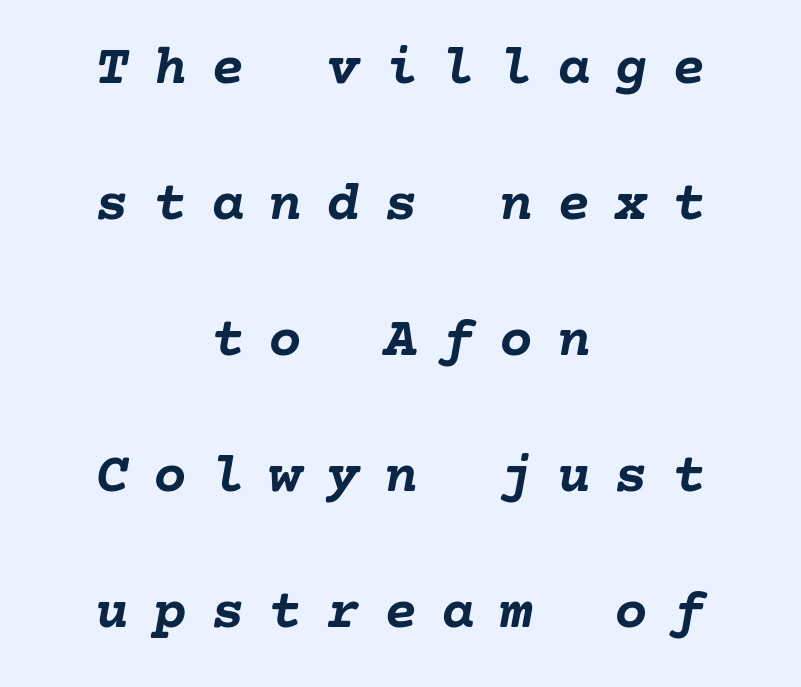
The horizontal fit of the characters is loose and conspicuously gappy. Does the copy run flush right? No — it is centered line by line. The block of text is sparse from top to bottom, with ample space between rows. Caption: bold face, heavy strokes. Tall strokes in this sample are angled rather than plumb. The words here are not underlined.
